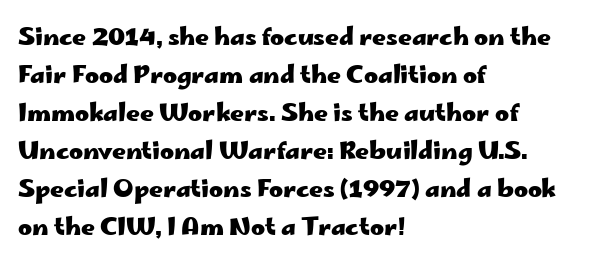
The image shows 24 px bold type, upright; set left-aligned, normal line spacing (1.58x), normal letter spacing, not underlined.
